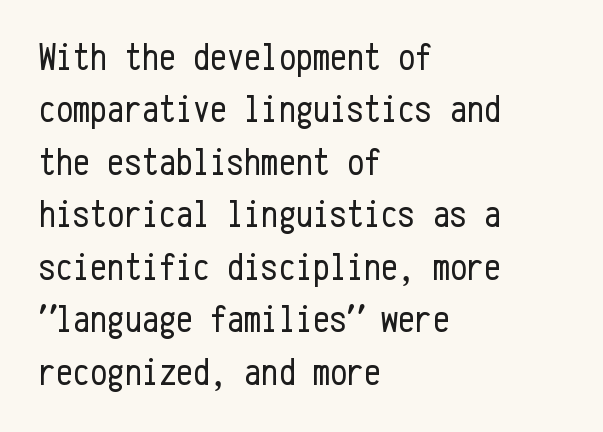
{"serif": "no", "italic": "no", "bold": "no", "weight": "regular", "width": "condensed", "stroke_contrast": "low", "x_height": "medium", "monospaced": "yes", "underline": "no", "align": "left", "line_spacing": "normal", "line_spacing_ratio": 1.38, "letter_spacing": "normal", "letter_spacing_em": 0.0, "glyph_px": 38}
